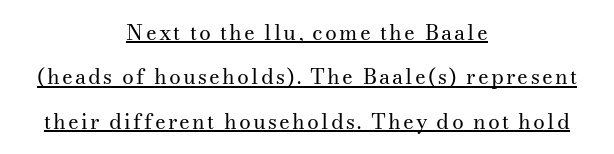
{"italic": "no", "bold": "no", "underline": "yes", "align": "center", "line_spacing": "loose", "line_spacing_ratio": 2.11, "glyph_px": 21}
